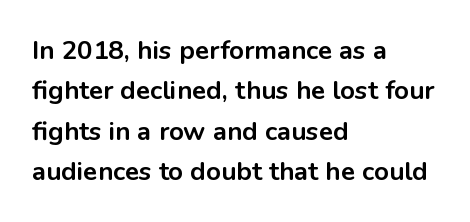
{"italic": "no", "bold": "yes", "underline": "no", "align": "left", "line_spacing": "normal", "line_spacing_ratio": 1.55, "letter_spacing": "normal", "letter_spacing_em": 0.0, "glyph_px": 26}
